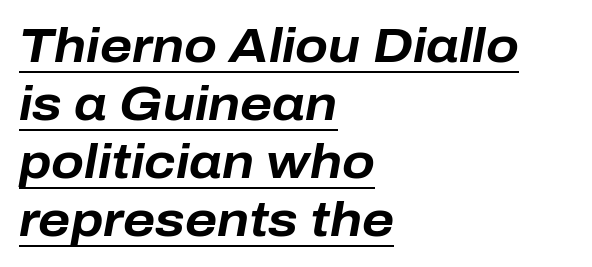
{"italic": "yes", "lean": "right", "slant_degrees": 10, "bold": "yes", "weight": "bold", "width": "normal", "stroke_contrast": "low", "x_height": "medium", "monospaced": "no", "underline": "yes", "align": "left", "line_spacing_ratio": 1.21, "letter_spacing": "normal", "letter_spacing_em": 0.0, "glyph_px": 48}
